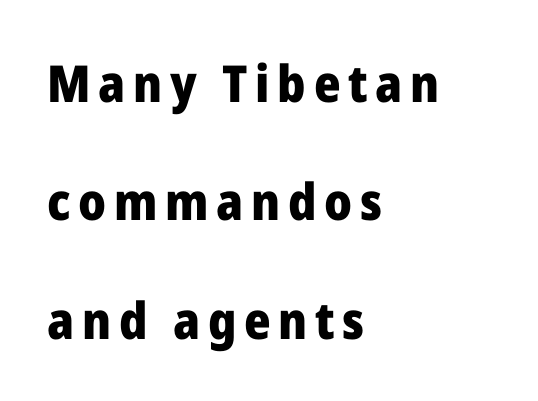
Q: Is the text bold? A: Yes.
Q: Is the text italic (slanted)? A: No, it is upright.
Q: Is the typeface a serif or a sans-serif typeface? A: Sans-serif.
Q: Is the text underlined? A: No.
Q: How is the paragraph aligned? A: Left-aligned.
Q: Is the spacing between lines tight, normal or loose? A: Loose.
Q: Width (condensed, normal, or wide)? A: Normal.
Q: Stroke contrast? A: Low.
Q: x-height? A: Medium.
Q: Monospaced? A: No.
